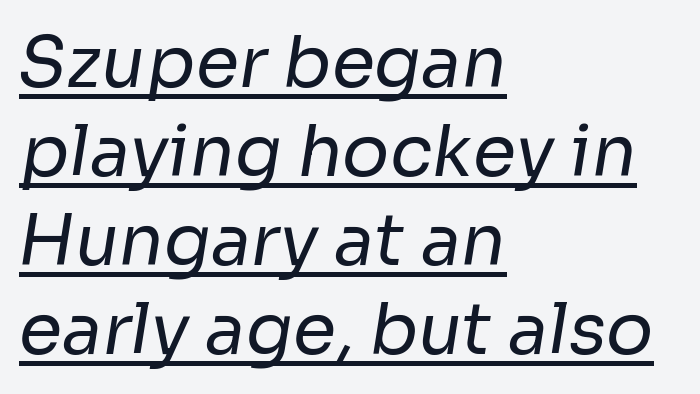
{"serif": "no", "bold": "no", "weight": "regular", "width": "normal", "stroke_contrast": "low", "x_height": "medium", "monospaced": "no", "underline": "yes", "align": "left", "line_spacing": "normal", "line_spacing_ratio": 1.27, "letter_spacing": "normal", "letter_spacing_em": 0.0, "glyph_px": 70}
